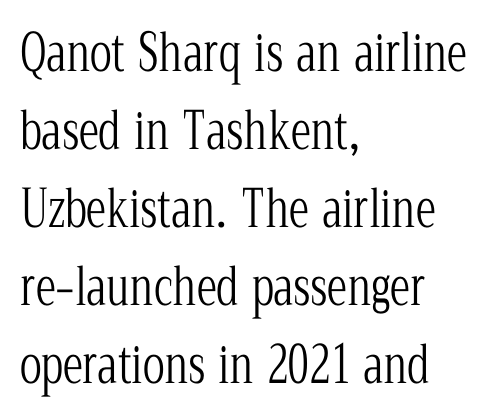
The image shows 51 px light, condensed serif type, upright; set left-aligned, normal line spacing (1.53x), normal letter spacing, not underlined; low stroke contrast and a medium x-height.
